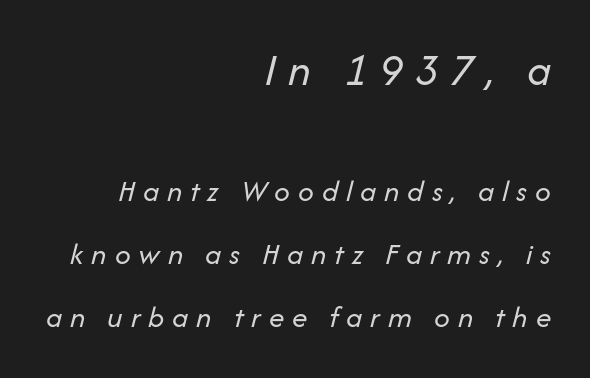
When letters slant like this, we call the style italic. Stroke thickness stays within the range of a standard reading face or lighter. In CSS terms this would be text-align: right. Think of a printed novel: that variable character pitch is what you see here. Two sizes are in play, and the larger belongs to the first block.
